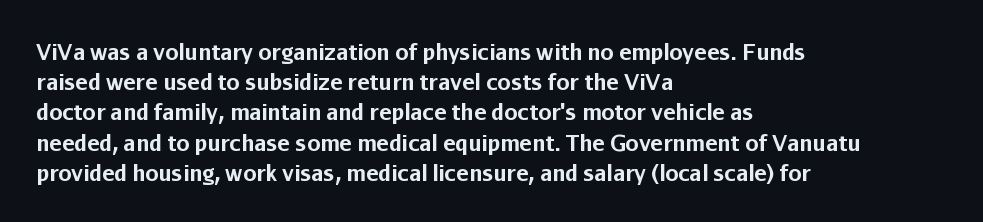
{"italic": "no", "bold": "yes", "underline": "no", "align": "left", "line_spacing": "normal", "line_spacing_ratio": 1.44, "letter_spacing": "normal", "letter_spacing_em": 0.0, "glyph_px": 21}
